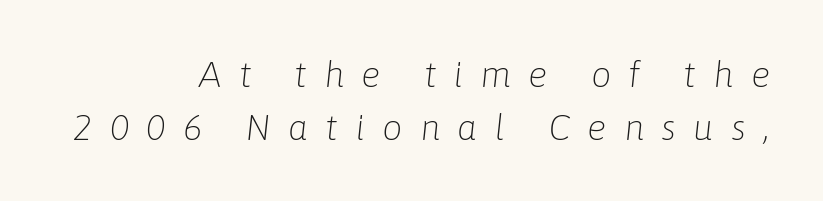
Q: Is the text bold? A: No.
Q: Is the text italic (slanted)? A: Yes, it leans right by about 6 degrees.
Q: Is the text underlined? A: No.
Q: How is the paragraph aligned? A: Right-aligned.
Q: Is the spacing between letters normal or unusually wide? A: Unusually wide.
Q: Is the spacing between lines tight, normal or loose? A: Normal.
Q: Width (condensed, normal, or wide)? A: Normal.
Q: Stroke contrast? A: Low.
Q: x-height? A: Medium.
Q: Monospaced? A: No.
